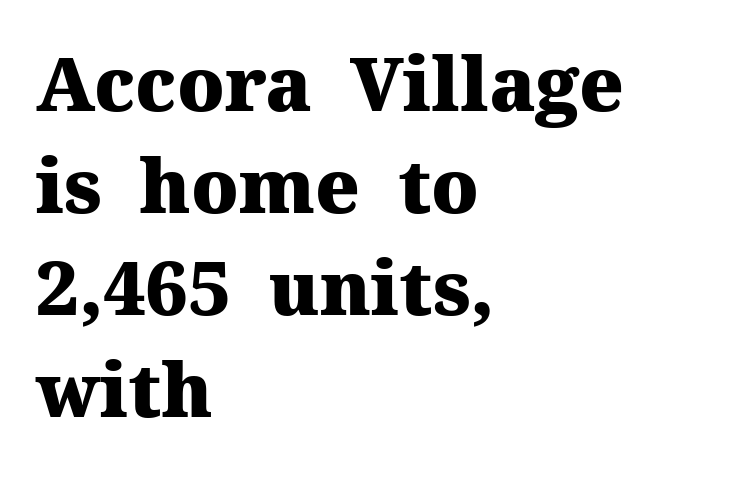
Q: Is the text bold? A: Yes.
Q: Is the text italic (slanted)? A: No, it is upright.
Q: Is the typeface a serif or a sans-serif typeface? A: Serif.
Q: Is the text underlined? A: No.
Q: How is the paragraph aligned? A: Left-aligned.
Q: Is the spacing between letters normal or unusually wide? A: Normal.
Q: Is the spacing between lines tight, normal or loose? A: Normal.
Q: Width (condensed, normal, or wide)? A: Normal.
Q: Stroke contrast? A: Medium.
Q: x-height? A: Medium.
Q: Monospaced? A: No.
